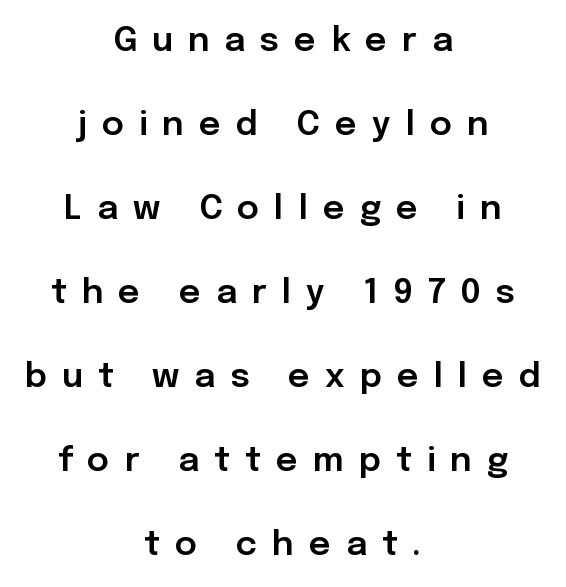
No italicization has been applied; the sample stays upright. The face used here is proportionally spaced, like ordinary book or web type. Tracking value appears strongly positive — letters spread wide. Typeset on center — no edge is straight. The strip under each line holds only bare page.
